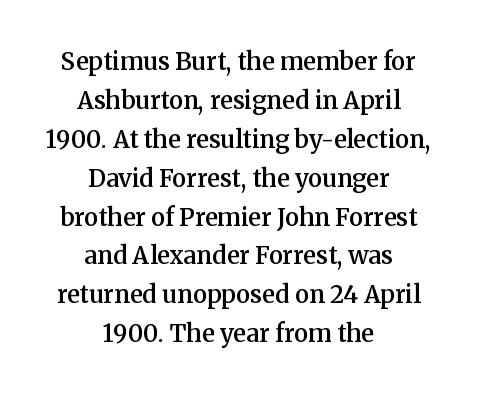
The image shows 24 px text type, upright; set centered, normal line spacing (1.62x), normal letter spacing, not underlined.
